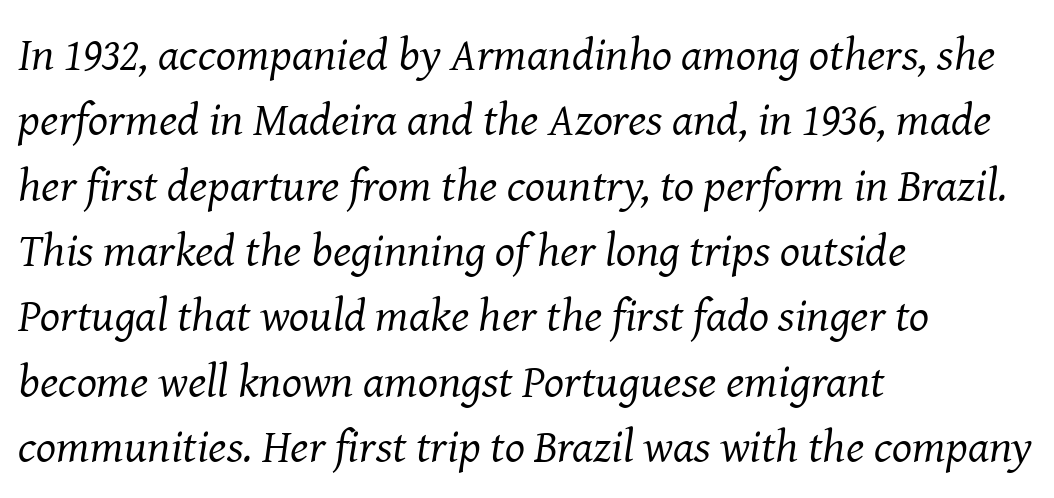
{"serif": "yes", "italic": "yes", "lean": "right", "slant_degrees": 8, "bold": "no", "weight": "regular", "width": "normal", "stroke_contrast": "medium", "x_height": "medium", "monospaced": "no", "underline": "no", "align": "left", "line_spacing": "normal", "line_spacing_ratio": 1.39, "letter_spacing": "normal", "letter_spacing_em": 0.0, "glyph_px": 47}
